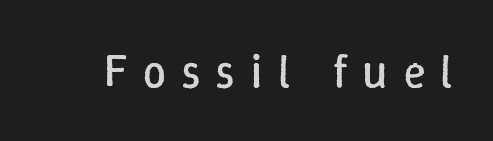
The image shows 47 px regular-weight type, upright; set unusually wide letter spacing (+0.32 em), not underlined; low stroke contrast and a medium x-height.
